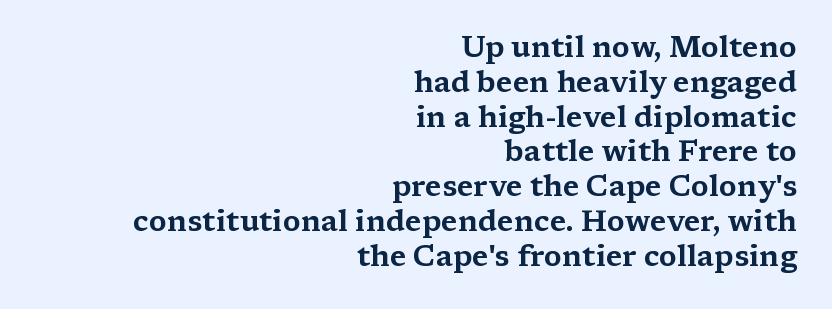
The image shows 29 px wide serif type, upright; set right-aligned, line spacing 1.2x, normal letter spacing, not underlined; medium stroke contrast and a medium x-height.
